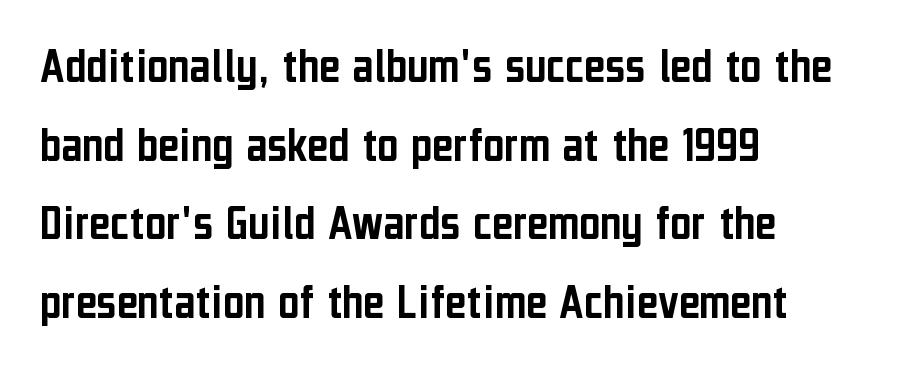
{"serif": "no", "italic": "no", "width": "condensed", "stroke_contrast": "low", "x_height": "medium", "monospaced": "no", "underline": "no", "align": "left", "line_spacing": "normal", "line_spacing_ratio": 1.54, "letter_spacing": "normal", "letter_spacing_em": 0.0, "glyph_px": 51}
